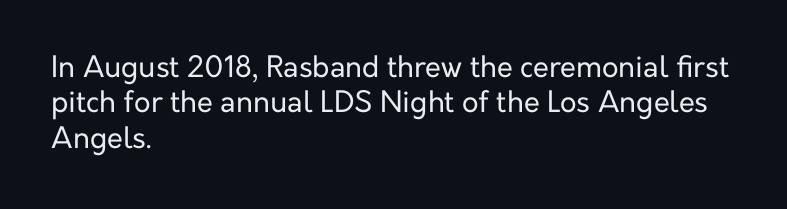
The image shows 29 px regular-weight sans-serif type, upright; set left-aligned, line spacing 1.22x, normal letter spacing, not underlined; low stroke contrast and a medium x-height.
